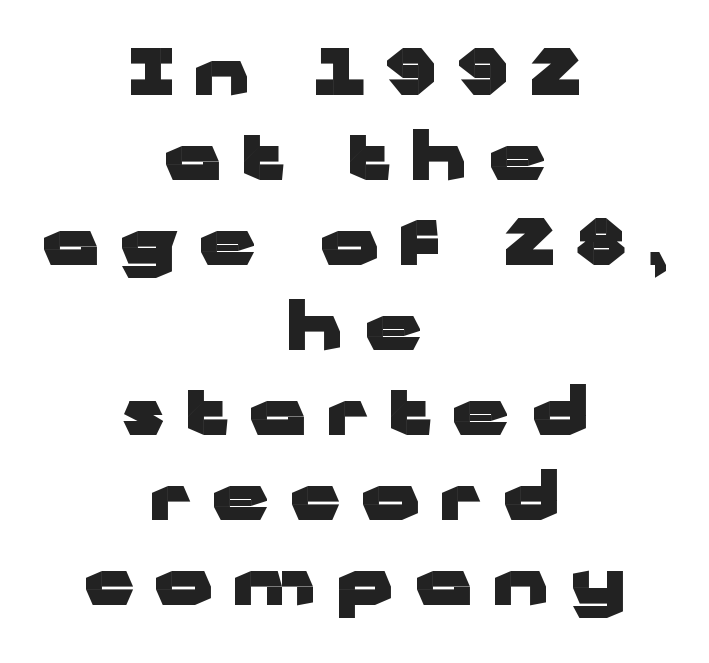
The rendering shows plain stroke endings on the letterforms — a sans-serif design. This sample uses expanded letter spacing, leaving extra air between glyphs. It's the straight-up-and-down kind of type. The glyphs are unaccompanied by any horizontal stroke below them.
